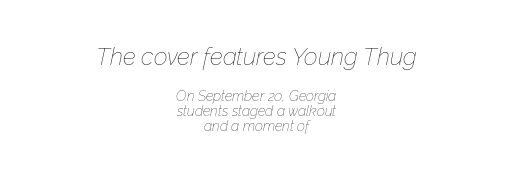
The image shows 24 px text type, italic (leaning right); set centered, tight line spacing (1.07x), normal letter spacing, not underlined; the first (top) block is 1.71x larger.
